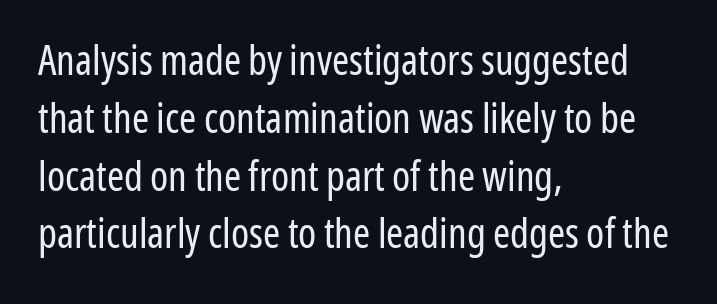
Q: Is the text bold? A: No.
Q: Is the text italic (slanted)? A: No, it is upright.
Q: Is the typeface a serif or a sans-serif typeface? A: Sans-serif.
Q: Is the text underlined? A: No.
Q: How is the paragraph aligned? A: Left-aligned.
Q: Is the spacing between letters normal or unusually wide? A: Normal.
Q: Is the spacing between lines tight, normal or loose? A: Normal.
Q: Width (condensed, normal, or wide)? A: Condensed.
Q: Stroke contrast? A: Low.
Q: x-height? A: Medium.
Q: Monospaced? A: No.
